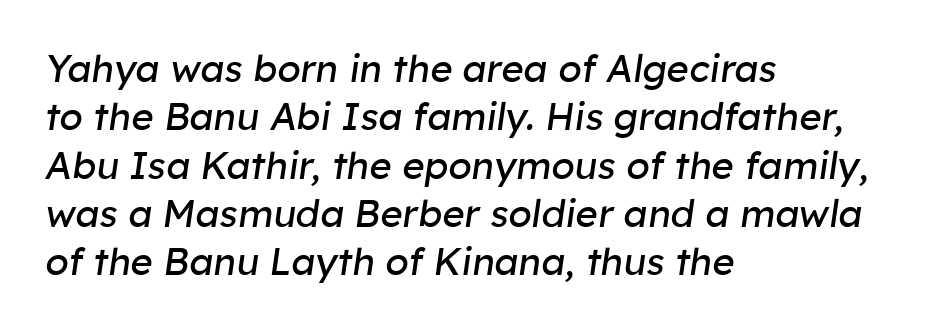
{"italic": "yes", "lean": "right", "slant_degrees": 8, "bold": "no", "weight": "regular", "width": "normal", "stroke_contrast": "low", "x_height": "medium", "monospaced": "no", "underline": "no", "align": "left", "line_spacing": "normal", "line_spacing_ratio": 1.27, "letter_spacing": "normal", "letter_spacing_em": 0.0, "glyph_px": 38}
